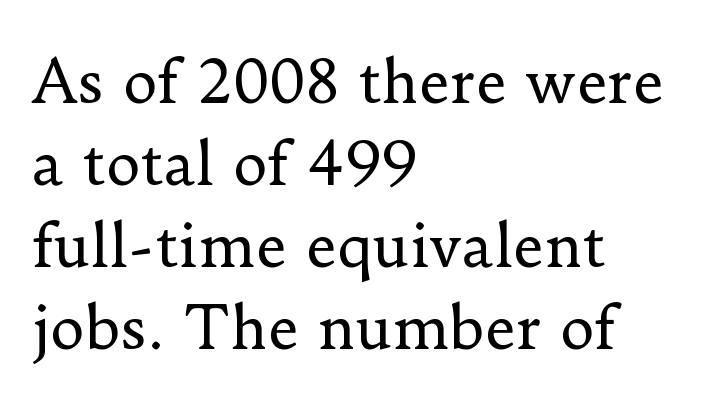
Q: Is the text bold? A: No.
Q: Is the text italic (slanted)? A: No, it is upright.
Q: Is the typeface a serif or a sans-serif typeface? A: Serif.
Q: Is the text underlined? A: No.
Q: How is the paragraph aligned? A: Left-aligned.
Q: Is the spacing between letters normal or unusually wide? A: Normal.
Q: Is the spacing between lines tight, normal or loose? A: Normal.
Q: Width (condensed, normal, or wide)? A: Normal.
Q: Stroke contrast? A: Low.
Q: x-height? A: Small.
Q: Monospaced? A: No.
